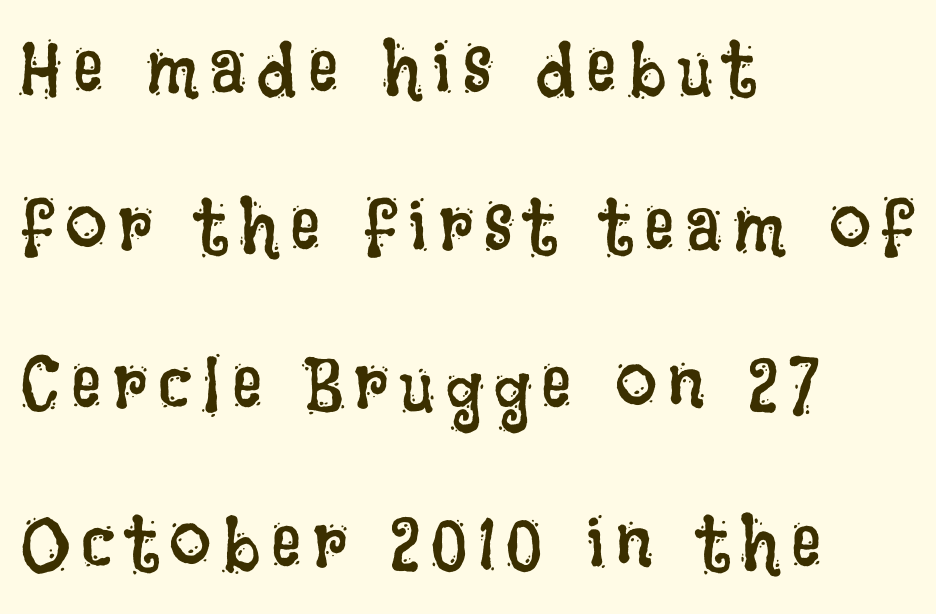
The image shows 75 px regular-weight, condensed type, upright; set left-aligned, loose line spacing (2.11x), not underlined; low stroke contrast and a large x-height.
